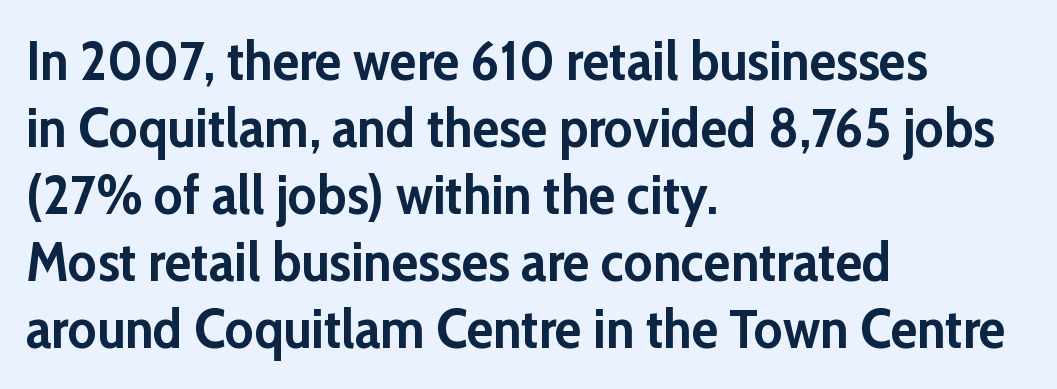
{"serif": "no", "italic": "no", "bold": "yes", "weight": "semibold", "width": "normal", "stroke_contrast": "low", "x_height": "medium", "monospaced": "no", "underline": "no", "align": "left", "line_spacing_ratio": 1.22, "letter_spacing": "normal", "letter_spacing_em": 0.0, "glyph_px": 55}
